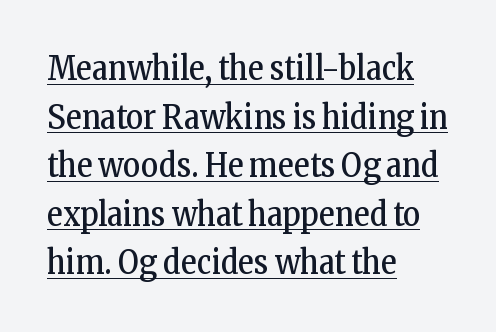
Q: Is the text bold? A: No.
Q: Is the text italic (slanted)? A: No, it is upright.
Q: Is the typeface a serif or a sans-serif typeface? A: Serif.
Q: Is the text underlined? A: Yes.
Q: How is the paragraph aligned? A: Left-aligned.
Q: Is the spacing between letters normal or unusually wide? A: Normal.
Q: Is the spacing between lines tight, normal or loose? A: Normal.
Q: Width (condensed, normal, or wide)? A: Condensed.
Q: Stroke contrast? A: Low.
Q: x-height? A: Medium.
Q: Monospaced? A: No.
